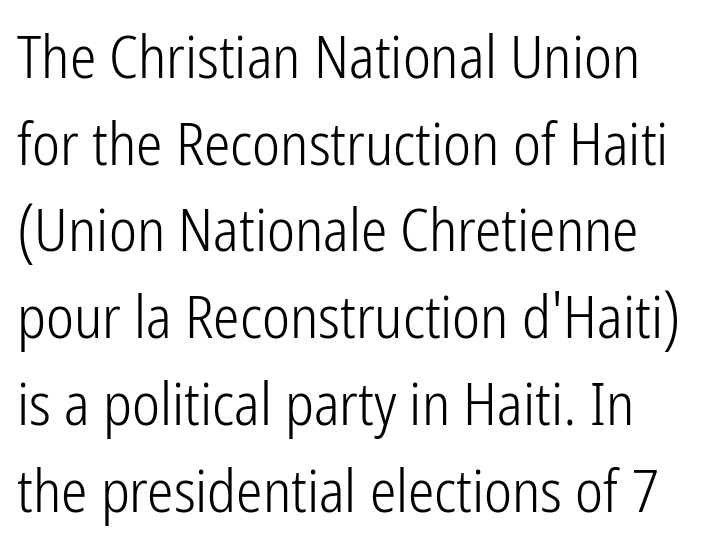
The type is set solid horizontally, with unmodified tracking. Designer's note — italics off, roman on. A sans-serif font was chosen for this passage. The font sits on the lighter half of the weight spectrum, regular included. You could not count columns in this text — the font is proportionally spaced. Plain, unruled lines of type.
